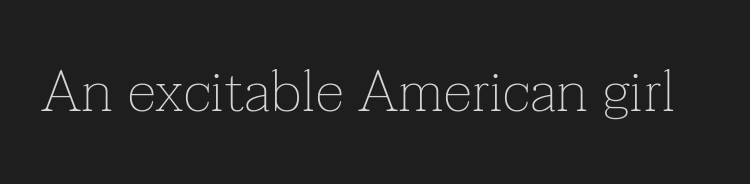
The image shows 59 px thin serif type, upright; set normal letter spacing, not underlined; low stroke contrast and a medium x-height.
